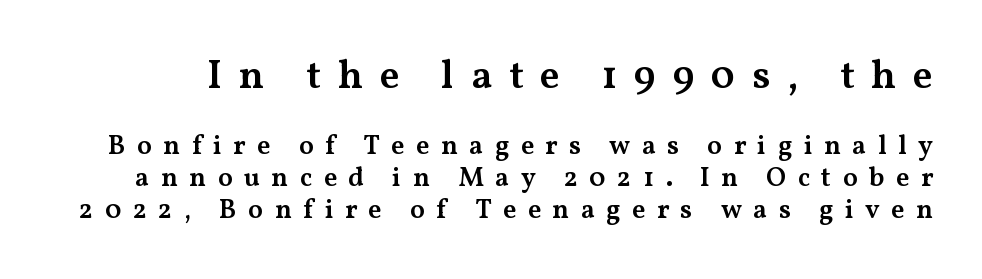
The image shows 40 px semibold, wide serif type, upright; set line spacing 1.18x, unusually wide letter spacing (+0.42 em), not underlined; the first (top) block is 1.48x larger; medium stroke contrast and a medium x-height.
